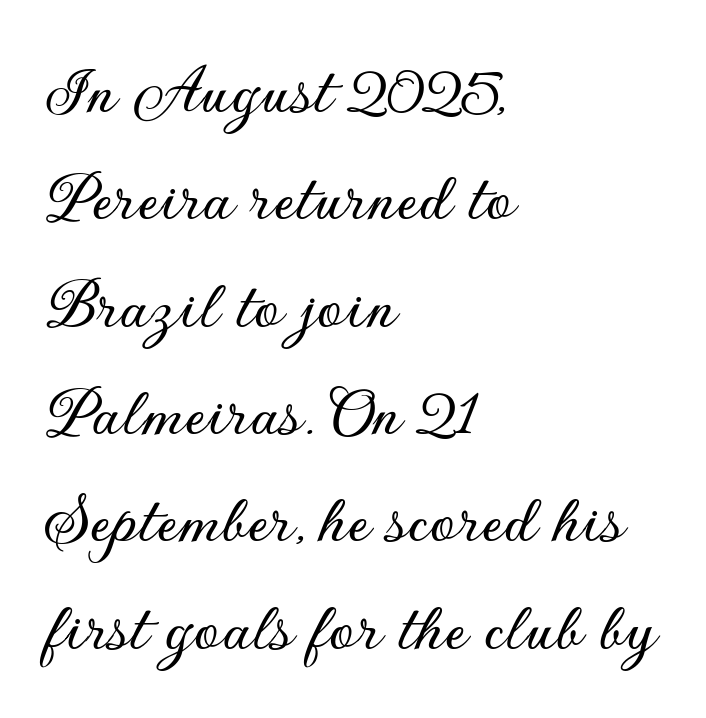
{"serif": "no", "width": "normal", "stroke_contrast": "low", "x_height": "small", "monospaced": "no", "underline": "no", "align": "left", "line_spacing": "normal", "line_spacing_ratio": 1.47, "letter_spacing": "normal", "letter_spacing_em": 0.0, "glyph_px": 73}
